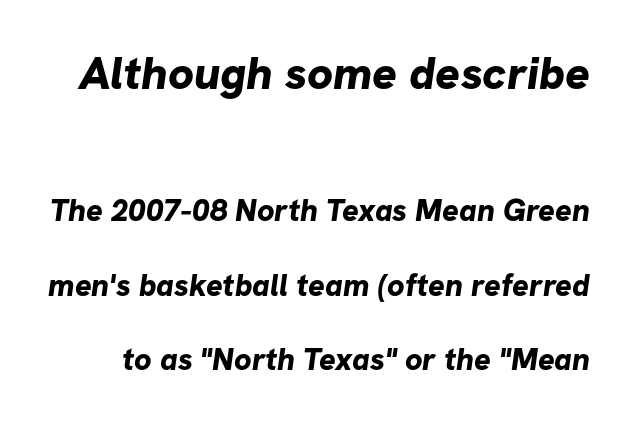
{"serif": "no", "bold": "yes", "weight": "bold", "width": "normal", "stroke_contrast": "low", "x_height": "medium", "monospaced": "no", "underline": "no", "line_spacing": "loose", "line_spacing_ratio": 2.4, "letter_spacing": "normal", "letter_spacing_em": 0.0, "larger_block": "first", "size_ratio": 1.48, "glyph_px": 46}
